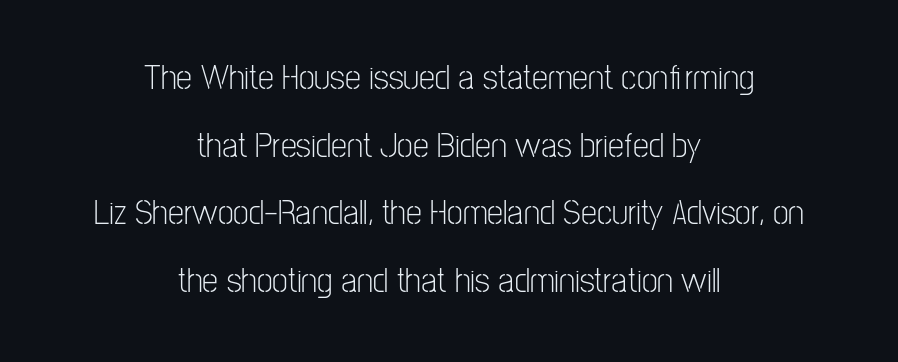
You could call the tracking neutral — neither tight nor loose. The foot of each line stays bare and open. Is this a fixed-width face? No — the glyphs have proportional, varying widths. Each stroke keeps to a modest, everyday thickness or less. Italic: no, the glyphs are upright roman.
